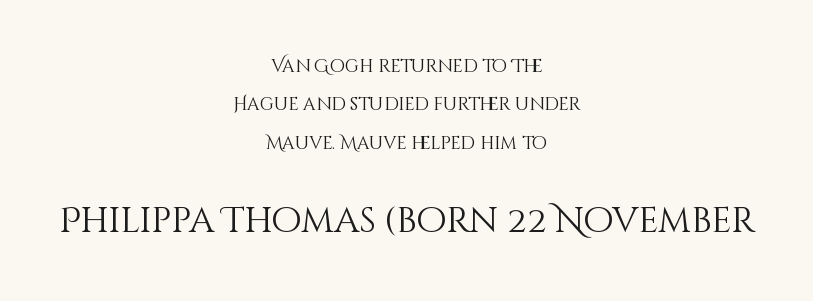
This sample trades compactness for vertical openness between lines. Posture: upright roman. The designer gave the closing block more size than the opening block. No extra ink here — the face is not bold.
